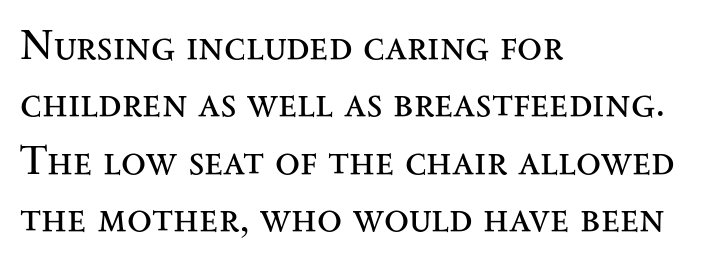
{"serif": "yes", "italic": "no", "bold": "no", "weight": "regular", "width": "wide", "stroke_contrast": "medium", "x_height": "small", "monospaced": "no", "underline": "no", "align": "left", "line_spacing": "normal", "line_spacing_ratio": 1.4, "letter_spacing": "normal", "letter_spacing_em": 0.0, "glyph_px": 41}
